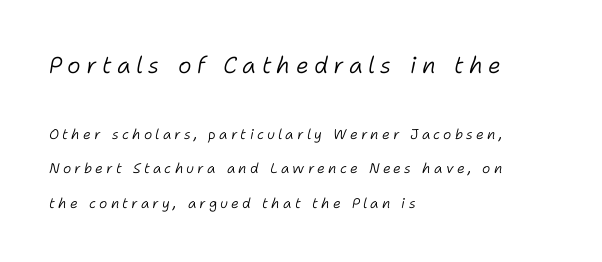
{"italic": "yes", "lean": "right", "slant_degrees": 11, "bold": "no", "underline": "no", "align": "left", "line_spacing": "loose", "line_spacing_ratio": 2.46, "letter_spacing": "wide", "letter_spacing_em": 0.23, "larger_block": "first", "size_ratio": 1.64, "glyph_px": 23}
